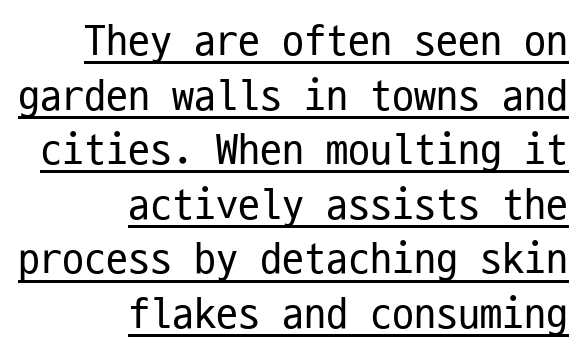
Q: Is the text bold? A: No.
Q: Is the text italic (slanted)? A: No, it is upright.
Q: Is the typeface a serif or a sans-serif typeface? A: Sans-serif.
Q: Is the text underlined? A: Yes.
Q: How is the paragraph aligned? A: Right-aligned.
Q: Is the spacing between letters normal or unusually wide? A: Normal.
Q: Width (condensed, normal, or wide)? A: Condensed.
Q: Stroke contrast? A: Low.
Q: x-height? A: Medium.
Q: Monospaced? A: Yes.
